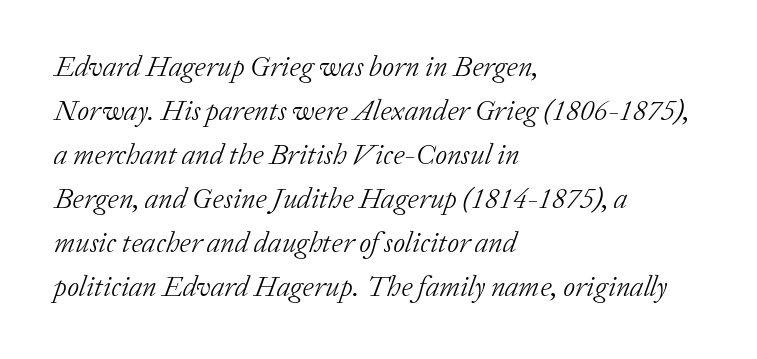
The image shows 29 px light serif type, italic (leaning right); set left-aligned, normal line spacing (1.52x), normal letter spacing, not underlined; low stroke contrast and a medium x-height.
